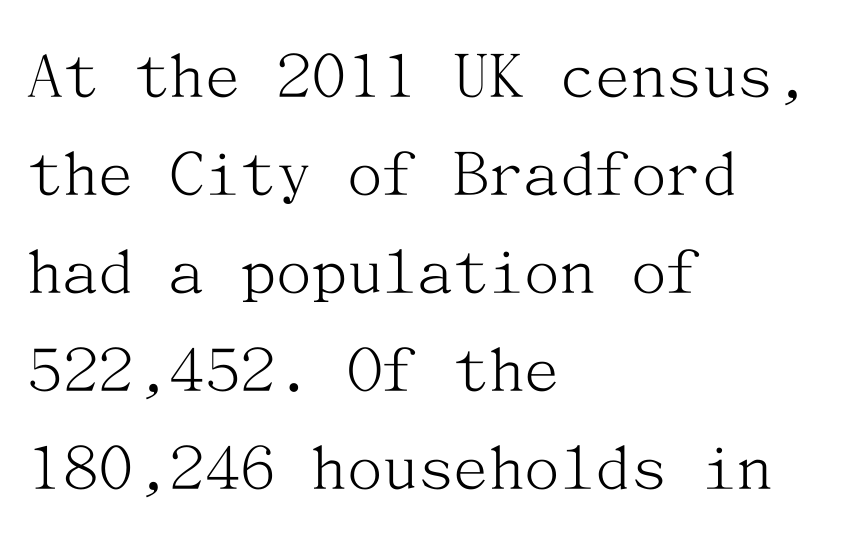
{"serif": "yes", "italic": "no", "bold": "no", "weight": "light", "width": "normal", "stroke_contrast": "medium", "x_height": "medium", "underline": "no", "align": "left", "line_spacing": "normal", "line_spacing_ratio": 1.38, "letter_spacing": "normal", "letter_spacing_em": 0.0, "glyph_px": 71}
